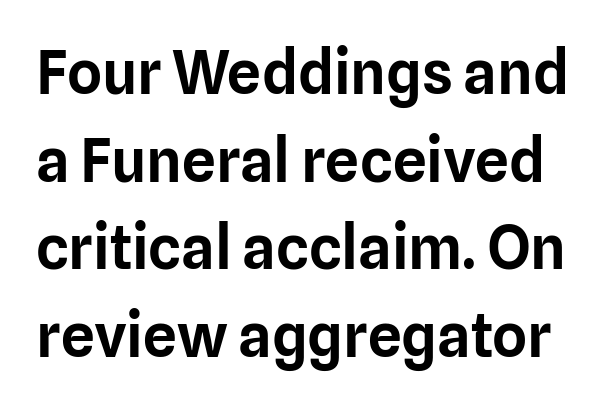
{"serif": "no", "italic": "no", "width": "normal", "stroke_contrast": "low", "x_height": "medium", "monospaced": "no", "underline": "no", "line_spacing": "normal", "line_spacing_ratio": 1.46, "letter_spacing": "normal", "letter_spacing_em": 0.0, "glyph_px": 60}
